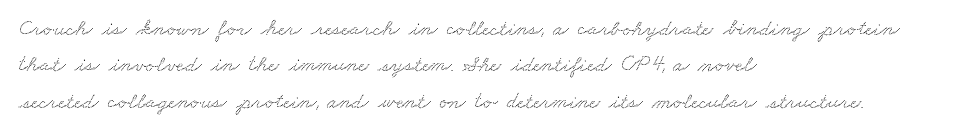
Type without underlining. The ragged edge is on the right, which tells us the setting is flush left. Regarding leading, the lines here are spaced in the standard way. Caption: standard tracking, unaltered.
